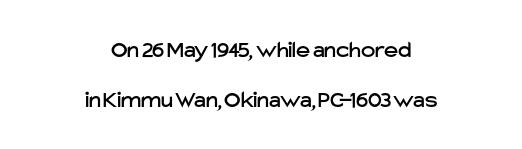
Q: Is the text italic (slanted)? A: No, it is upright.
Q: Is the text underlined? A: No.
Q: How is the paragraph aligned? A: Centered.
Q: Is the spacing between letters normal or unusually wide? A: Normal.
Q: Is the spacing between lines tight, normal or loose? A: Loose.
